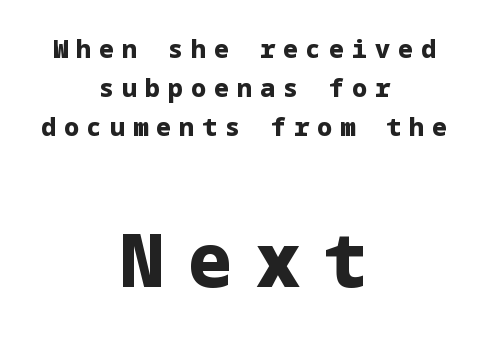
The image shows 74 px heavy sans-serif type, upright; set centered, normal line spacing (1.56x), unusually wide letter spacing (+0.32 em), not underlined; the second (bottom) block is 2.96x larger; low stroke contrast and a medium x-height.
